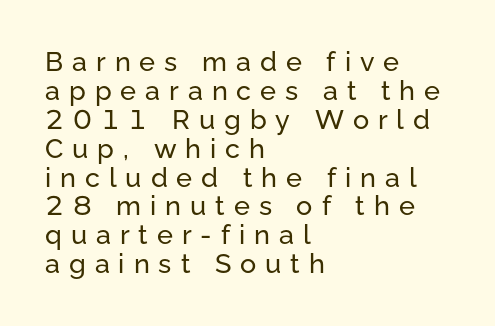
Display-style spreading of the glyphs; the letterfit is very open. Alignment: flush left. One glance says dense: line gaps are narrower than usual. Rule under the text: the space is simply empty.
